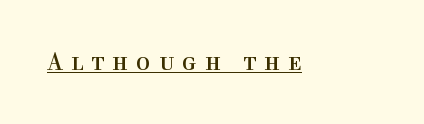
{"italic": "no", "bold": "no", "underline": "yes", "letter_spacing": "wide", "letter_spacing_em": 0.34, "glyph_px": 24}
